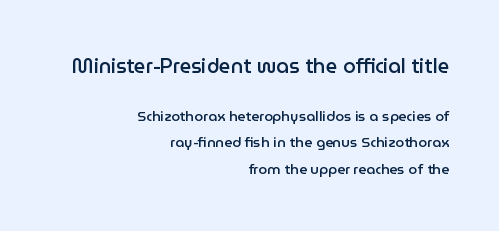
{"italic": "no", "bold": "semi", "underline": "no", "align": "right", "line_spacing_ratio": 1.89, "letter_spacing": "normal", "letter_spacing_em": 0.0, "larger_block": "first", "size_ratio": 1.43, "glyph_px": 20}
